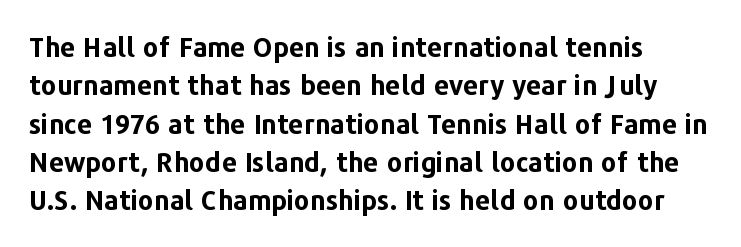
Q: Is the text bold? A: Yes.
Q: Is the text italic (slanted)? A: No, it is upright.
Q: Is the text underlined? A: No.
Q: How is the paragraph aligned? A: Left-aligned.
Q: Is the spacing between letters normal or unusually wide? A: Normal.
Q: Is the spacing between lines tight, normal or loose? A: Normal.
